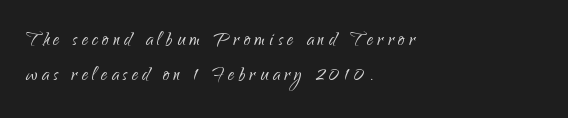
{"bold": "no", "underline": "no", "align": "left", "line_spacing": "normal", "line_spacing_ratio": 1.47, "glyph_px": 24}
